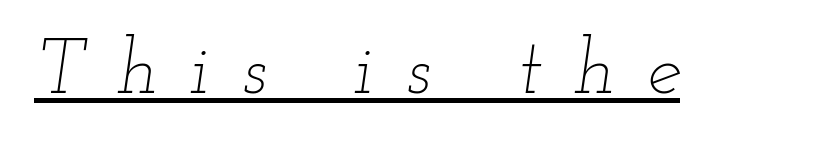
Compared with a typical body face, this is equally light or lighter still. You could not count columns in this text — the font is proportionally spaced. Does a line run under the words? Yes, clearly. Spacing between characters has been opened up far beyond the box default. Observe the lean: these are italic letterforms.
